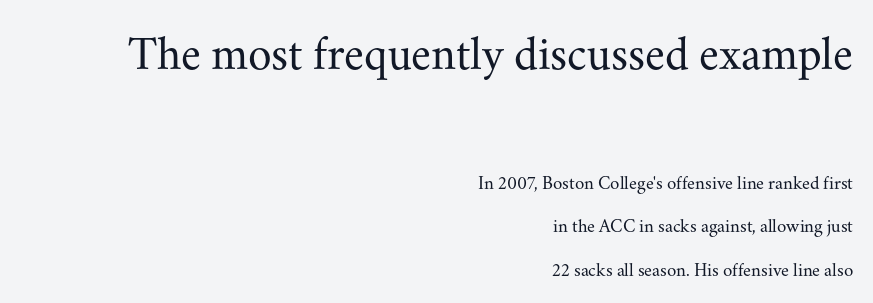
Q: Is the text bold? A: No.
Q: Is the text italic (slanted)? A: No, it is upright.
Q: Is the typeface a serif or a sans-serif typeface? A: Serif.
Q: Is the text underlined? A: No.
Q: How is the paragraph aligned? A: Right-aligned.
Q: Is the spacing between letters normal or unusually wide? A: Normal.
Q: Is the spacing between lines tight, normal or loose? A: Loose.
Q: Which block of text is set in a larger size, the first (top) or the second (bottom)? A: The first (top) one.
Q: Width (condensed, normal, or wide)? A: Normal.
Q: Stroke contrast? A: Medium.
Q: x-height? A: Small.
Q: Monospaced? A: No.
